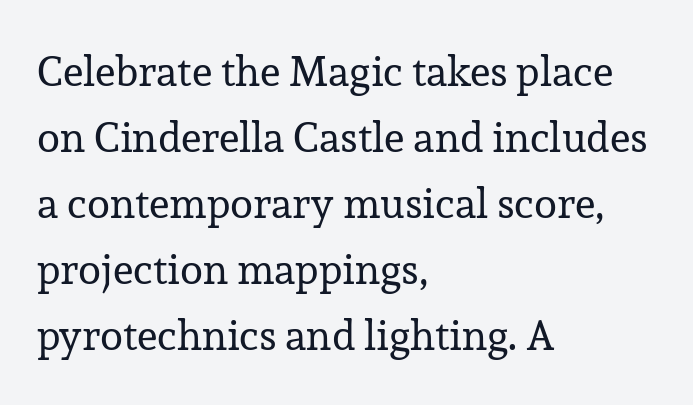
Reading down the block, your eye returns to a fixed left position each line. The zone under the glyphs is completely vacant. Reading down the column, the eye jumps a familiar distance to each next line. The tracking reads as untouched default to a designer's eye. Quick note: not italic, upright. Stems and bowls with no extra thickness — not bold.
